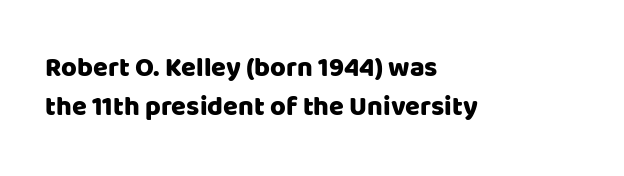
Q: Is the text italic (slanted)? A: No, it is upright.
Q: Is the text underlined? A: No.
Q: How is the paragraph aligned? A: Left-aligned.
Q: Is the spacing between letters normal or unusually wide? A: Normal.
Q: Is the spacing between lines tight, normal or loose? A: Normal.
